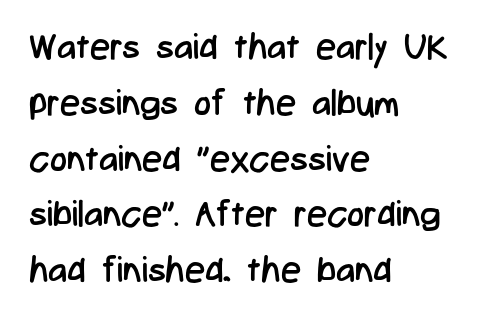
Q: Is the text bold? A: No.
Q: Is the text italic (slanted)? A: No, it is upright.
Q: Is the typeface a serif or a sans-serif typeface? A: Sans-serif.
Q: Is the text underlined? A: No.
Q: How is the paragraph aligned? A: Left-aligned.
Q: Is the spacing between letters normal or unusually wide? A: Normal.
Q: Is the spacing between lines tight, normal or loose? A: Normal.
Q: Width (condensed, normal, or wide)? A: Condensed.
Q: Stroke contrast? A: Low.
Q: x-height? A: Medium.
Q: Monospaced? A: No.
